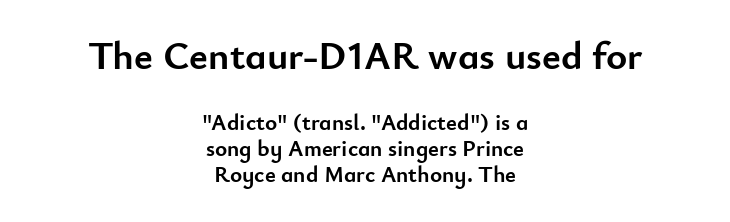
{"serif": "no", "italic": "no", "bold": "yes", "weight": "semibold", "width": "normal", "stroke_contrast": "low", "x_height": "small", "monospaced": "no", "underline": "no", "align": "center", "line_spacing": "tight", "line_spacing_ratio": 1.13, "letter_spacing": "normal", "letter_spacing_em": 0.0, "larger_block": "first", "size_ratio": 1.74, "glyph_px": 40}
